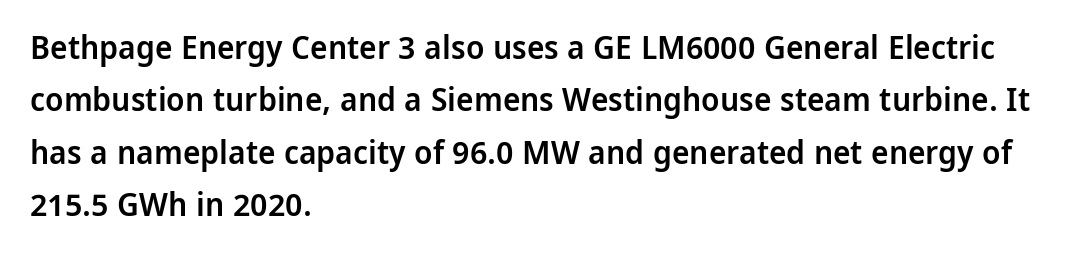
The image shows 33 px semibold sans-serif type, upright; set left-aligned, normal line spacing (1.59x), normal letter spacing, not underlined; low stroke contrast and a medium x-height.
